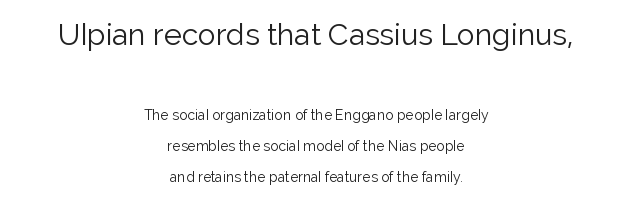
{"serif": "no", "italic": "no", "bold": "no", "weight": "light", "width": "normal", "stroke_contrast": "low", "x_height": "medium", "monospaced": "no", "underline": "no", "align": "center", "line_spacing": "loose", "line_spacing_ratio": 2.2, "letter_spacing": "normal", "letter_spacing_em": 0.0, "larger_block": "first", "size_ratio": 2.14, "glyph_px": 30}
